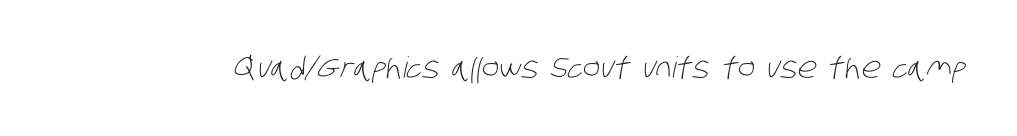
{"serif": "no", "bold": "no", "weight": "light", "width": "condensed", "stroke_contrast": "low", "x_height": "large", "monospaced": "no", "underline": "no", "letter_spacing": "normal", "letter_spacing_em": 0.0, "glyph_px": 29}
